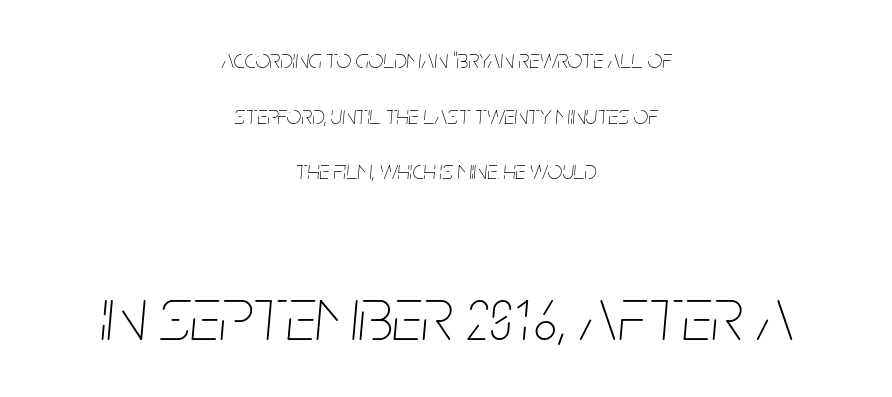
There's an unmistakable incline to the writing here. Think of a printed novel: that variable character pitch is what you see here. Horizontally, the lines are justified to the midpoint only. The space beneath each line is pristine and unruled. These lines keep a tight, regular rhythm from letter to letter. Caption: upper text group reduced, lower text group enlarged.
